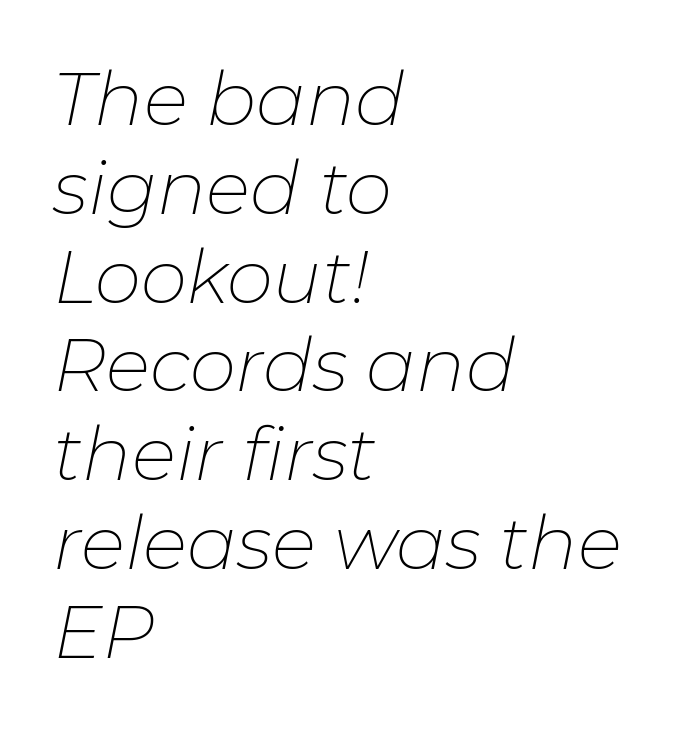
{"italic": "yes", "lean": "right", "slant_degrees": 11, "bold": "no", "weight": "thin", "width": "normal", "stroke_contrast": "low", "x_height": "medium", "monospaced": "no", "underline": "no", "align": "left", "line_spacing_ratio": 1.2, "letter_spacing": "normal", "letter_spacing_em": 0.0, "glyph_px": 74}
